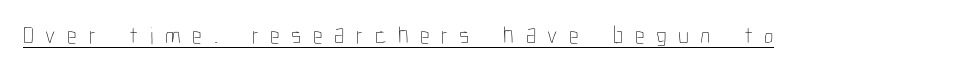
The image shows 24 px text type, upright; set unusually wide letter spacing (+0.48 em), underlined.
